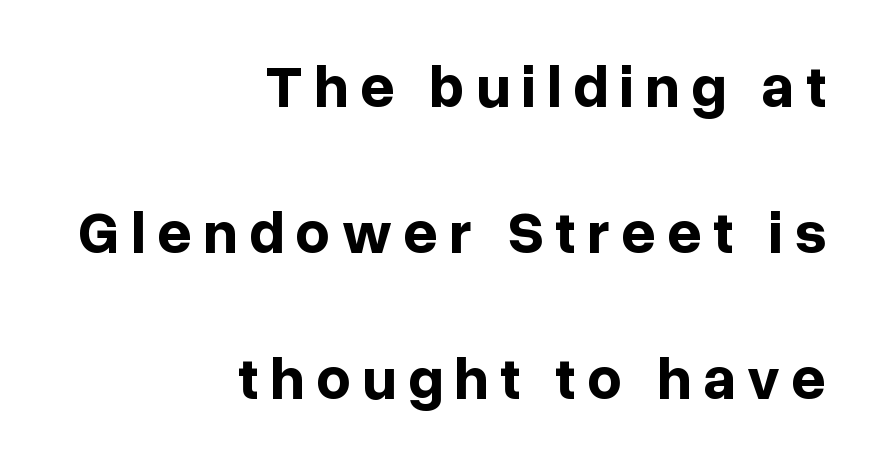
Q: Is the text bold? A: Yes.
Q: Is the text italic (slanted)? A: No, it is upright.
Q: Is the typeface a serif or a sans-serif typeface? A: Sans-serif.
Q: Is the text underlined? A: No.
Q: How is the paragraph aligned? A: Right-aligned.
Q: Is the spacing between lines tight, normal or loose? A: Loose.
Q: Width (condensed, normal, or wide)? A: Normal.
Q: Stroke contrast? A: Low.
Q: x-height? A: Medium.
Q: Monospaced? A: No.
